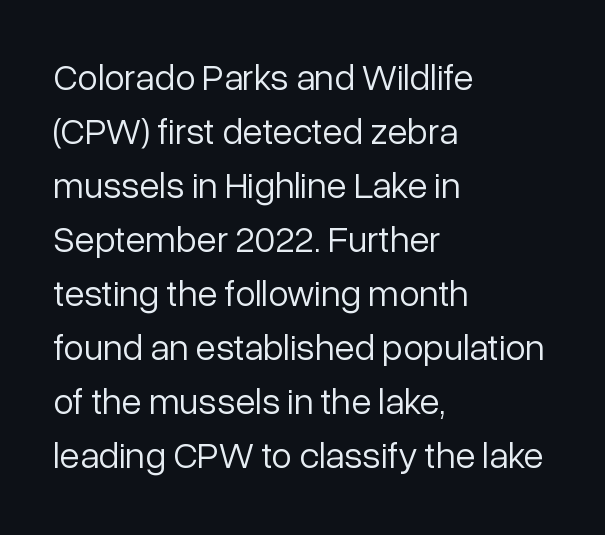
Q: Is the text bold? A: No.
Q: Is the text italic (slanted)? A: No, it is upright.
Q: Is the typeface a serif or a sans-serif typeface? A: Sans-serif.
Q: Is the text underlined? A: No.
Q: How is the paragraph aligned? A: Left-aligned.
Q: Is the spacing between letters normal or unusually wide? A: Normal.
Q: Is the spacing between lines tight, normal or loose? A: Normal.
Q: Width (condensed, normal, or wide)? A: Normal.
Q: Stroke contrast? A: Low.
Q: x-height? A: Medium.
Q: Monospaced? A: No.
